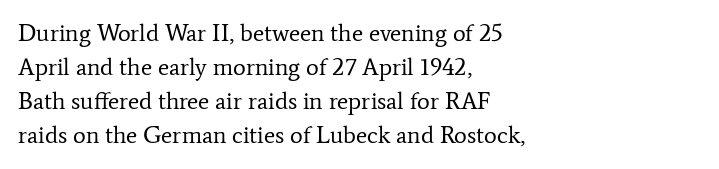
{"italic": "no", "bold": "no", "underline": "no", "align": "left", "line_spacing": "normal", "line_spacing_ratio": 1.42, "letter_spacing": "normal", "letter_spacing_em": 0.0, "glyph_px": 24}
